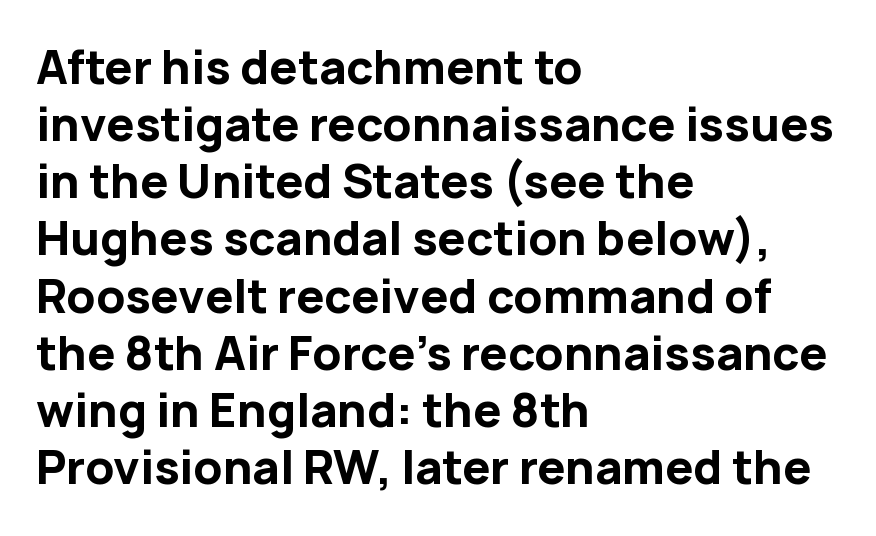
{"serif": "no", "italic": "no", "bold": "yes", "weight": "bold", "width": "normal", "stroke_contrast": "low", "x_height": "medium", "monospaced": "no", "underline": "no", "align": "left", "line_spacing": "normal", "line_spacing_ratio": 1.27, "letter_spacing": "normal", "letter_spacing_em": 0.0, "glyph_px": 45}
